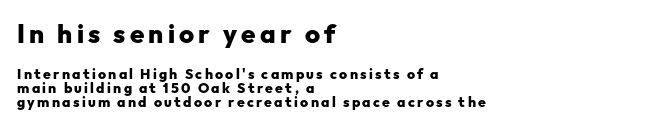
{"italic": "no", "bold": "yes", "underline": "no", "align": "left", "line_spacing": "tight", "line_spacing_ratio": 1.03, "larger_block": "first", "size_ratio": 1.86, "glyph_px": 26}
